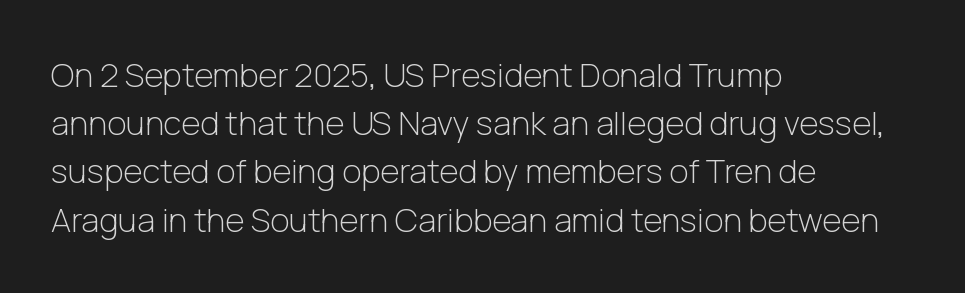
{"serif": "no", "italic": "no", "bold": "no", "weight": "light", "width": "normal", "stroke_contrast": "low", "x_height": "medium", "monospaced": "no", "underline": "no", "align": "left", "line_spacing": "normal", "line_spacing_ratio": 1.46, "letter_spacing": "normal", "letter_spacing_em": 0.0, "glyph_px": 33}
